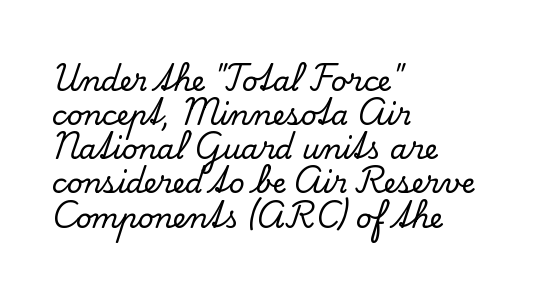
{"serif": "yes", "width": "normal", "stroke_contrast": "low", "x_height": "small", "monospaced": "no", "underline": "no", "align": "left", "line_spacing_ratio": 1.22, "letter_spacing": "normal", "letter_spacing_em": 0.0, "glyph_px": 28}
